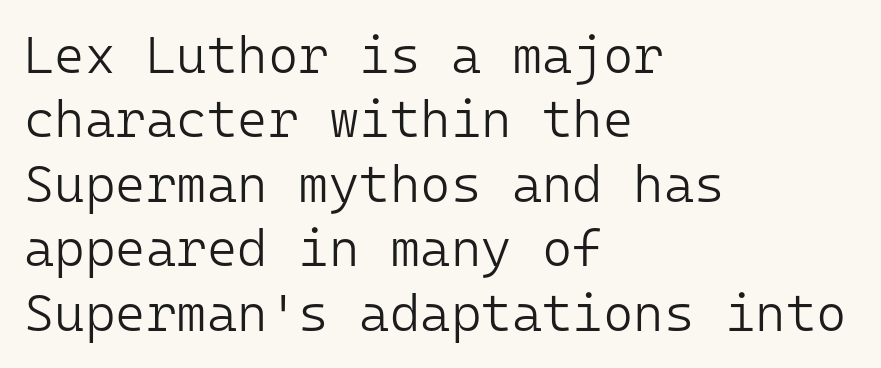
The rendering keeps characters at their native spacing. Any mark beneath the type? The region is blank. A typesetter would call this monospace, since all characters share one set width. Style check: upright. Type style note: lacks serifs. The paragraph shown leans on its left margin.
